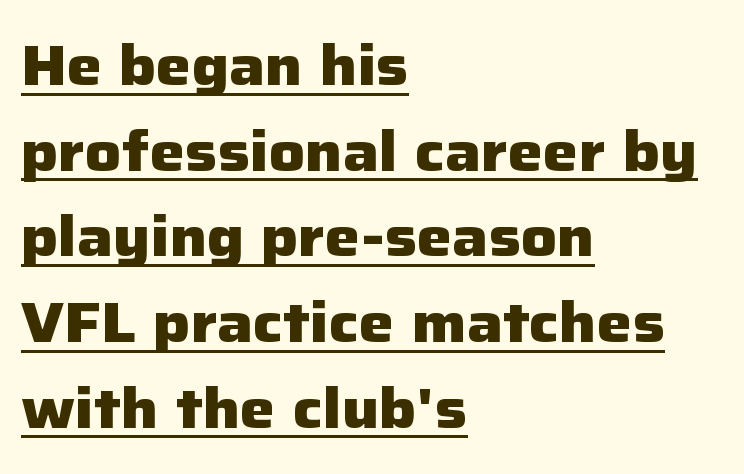
The face used here is rendered with its standard letterfit. Typographically, this falls in the sans-serif category. A student would call this left alignment; a typographer would say flush left, rag right. Leading: standard.
